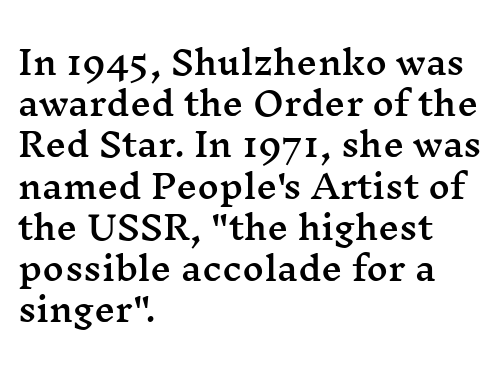
Q: Is the text italic (slanted)? A: No, it is upright.
Q: Is the typeface a serif or a sans-serif typeface? A: Serif.
Q: Is the text underlined? A: No.
Q: How is the paragraph aligned? A: Left-aligned.
Q: Is the spacing between letters normal or unusually wide? A: Normal.
Q: Is the spacing between lines tight, normal or loose? A: Normal.
Q: Width (condensed, normal, or wide)? A: Wide.
Q: Stroke contrast? A: Medium.
Q: x-height? A: Medium.
Q: Monospaced? A: No.
